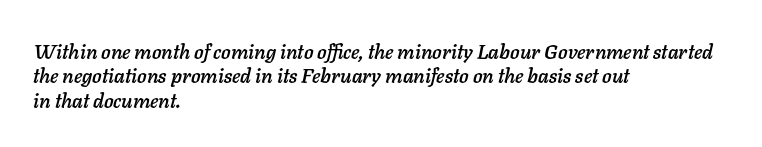
{"italic": "yes", "lean": "right", "slant_degrees": 11, "underline": "no", "align": "left", "line_spacing_ratio": 1.22, "letter_spacing": "normal", "letter_spacing_em": 0.0, "glyph_px": 20}
